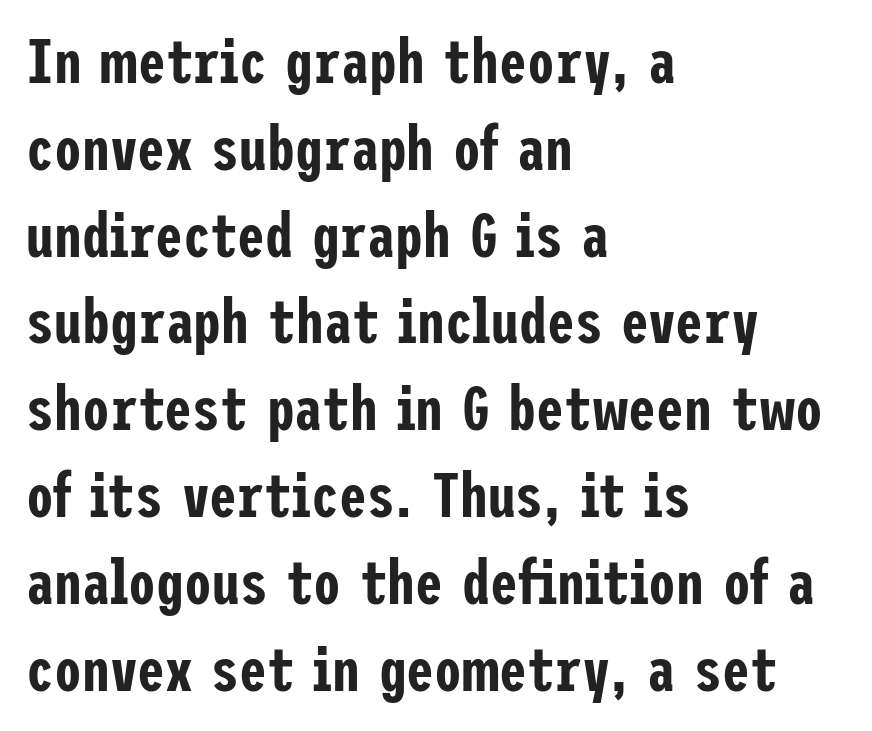
Q: Is the text italic (slanted)? A: No, it is upright.
Q: Is the typeface a serif or a sans-serif typeface? A: Sans-serif.
Q: Is the text underlined? A: No.
Q: How is the paragraph aligned? A: Left-aligned.
Q: Is the spacing between letters normal or unusually wide? A: Normal.
Q: Is the spacing between lines tight, normal or loose? A: Normal.
Q: Width (condensed, normal, or wide)? A: Condensed.
Q: Stroke contrast? A: Low.
Q: x-height? A: Medium.
